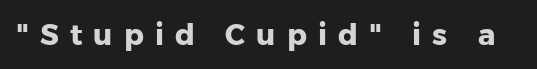
{"serif": "no", "italic": "no", "bold": "yes", "weight": "heavy", "width": "normal", "stroke_contrast": "low", "x_height": "medium", "monospaced": "no", "underline": "no", "letter_spacing": "wide", "letter_spacing_em": 0.38, "glyph_px": 29}
